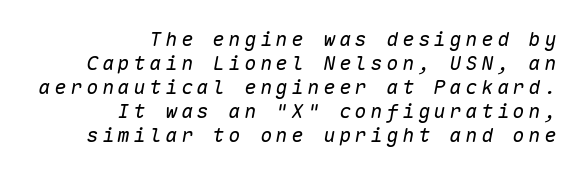
Q: Is the text bold? A: No.
Q: Is the text italic (slanted)? A: Yes, it leans right by about 10 degrees.
Q: Is the text underlined? A: No.
Q: How is the paragraph aligned? A: Right-aligned.
